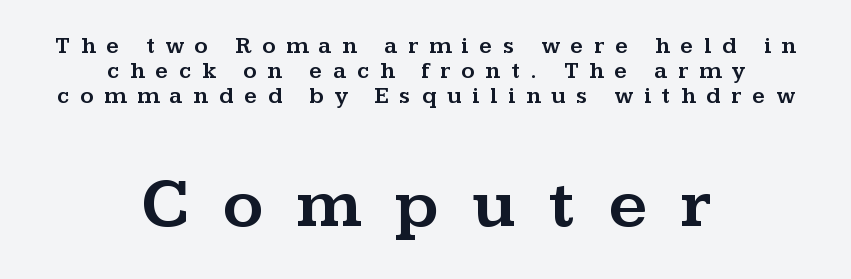
Q: Is the text italic (slanted)? A: No, it is upright.
Q: Is the typeface a serif or a sans-serif typeface? A: Serif.
Q: Is the text underlined? A: No.
Q: How is the paragraph aligned? A: Centered.
Q: Is the spacing between letters normal or unusually wide? A: Unusually wide.
Q: Is the spacing between lines tight, normal or loose? A: Tight.
Q: Which block of text is set in a larger size, the first (top) or the second (bottom)? A: The second (bottom) one.
Q: Width (condensed, normal, or wide)? A: Wide.
Q: Stroke contrast? A: Medium.
Q: x-height? A: Medium.
Q: Monospaced? A: No.
